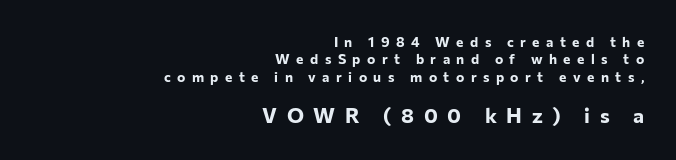
{"italic": "no", "bold": "yes", "underline": "no", "align": "right", "line_spacing_ratio": 1.24, "letter_spacing": "wide", "letter_spacing_em": 0.46, "larger_block": "second", "size_ratio": 1.5, "glyph_px": 21}
